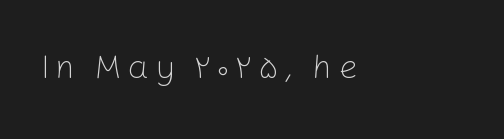
Q: Is the text bold? A: No.
Q: Is the text italic (slanted)? A: No, it is upright.
Q: Is the typeface a serif or a sans-serif typeface? A: Sans-serif.
Q: Is the text underlined? A: No.
Q: How is the paragraph aligned? A: Left-aligned.
Q: Width (condensed, normal, or wide)? A: Normal.
Q: Stroke contrast? A: Low.
Q: x-height? A: Medium.
Q: Monospaced? A: No.
